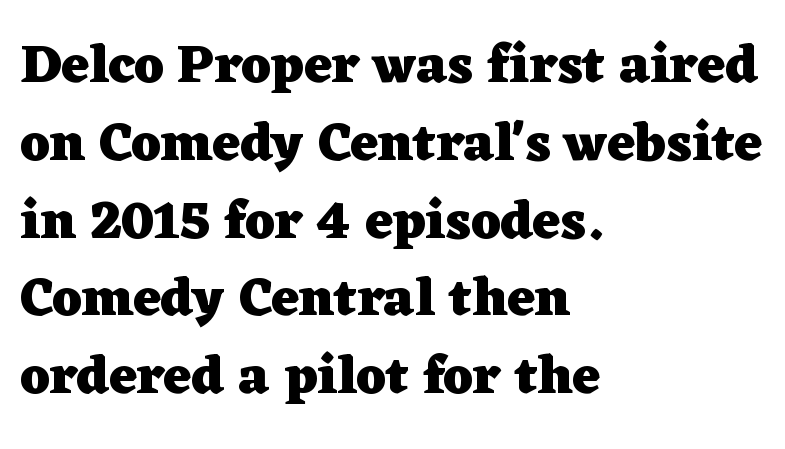
The font family rendered here belongs to the serif group. The rendering uses natural spacing where letterforms have individual widths. Interline gaps are of average width in this sample. What weight is shown? A full bold with thick strokes.
